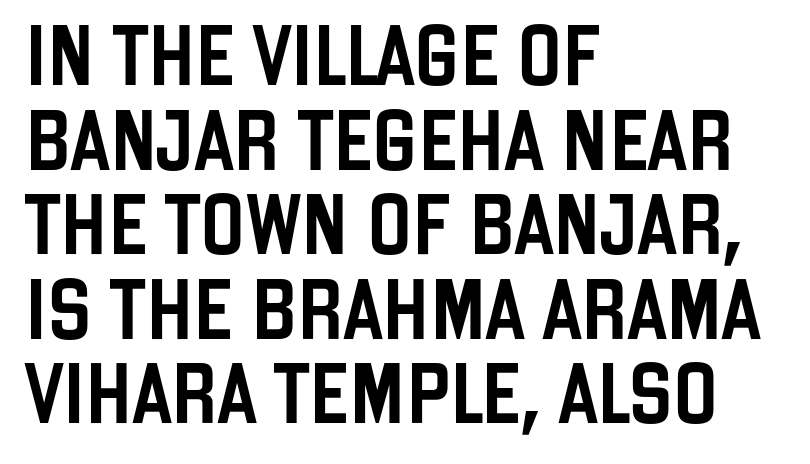
The image shows 60 px condensed sans-serif type, upright; set left-aligned, normal line spacing (1.41x), normal letter spacing, not underlined; low stroke contrast and a large x-height.
